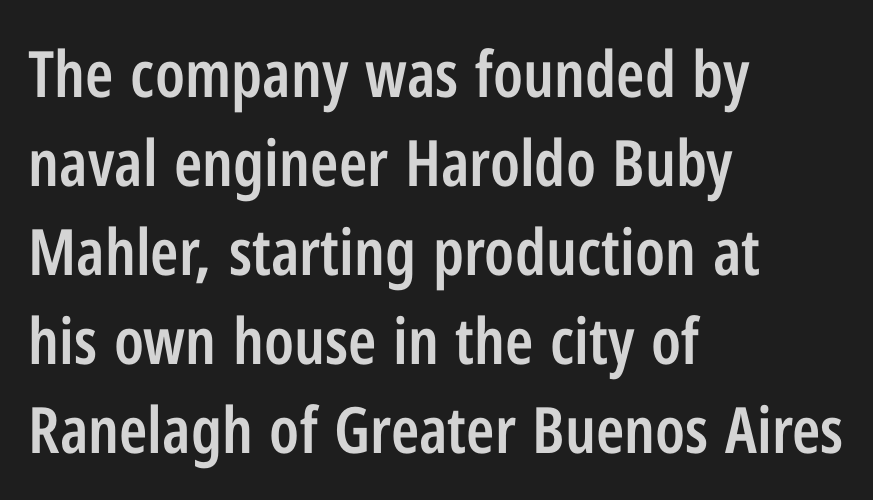
The image shows 64 px semibold, condensed sans-serif type, upright; set left-aligned, normal line spacing (1.39x), normal letter spacing, not underlined; low stroke contrast and a medium x-height.
